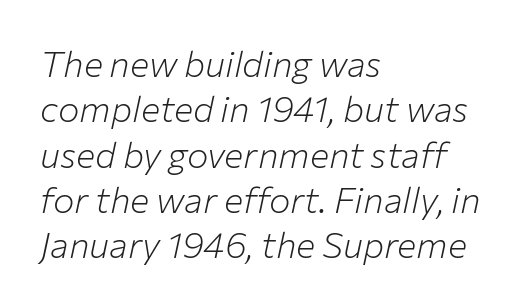
Q: Is the text bold? A: No.
Q: Is the text italic (slanted)? A: Yes, it leans right by about 12 degrees.
Q: Is the text underlined? A: No.
Q: How is the paragraph aligned? A: Left-aligned.
Q: Is the spacing between letters normal or unusually wide? A: Normal.
Q: Is the spacing between lines tight, normal or loose? A: Normal.
Q: Width (condensed, normal, or wide)? A: Normal.
Q: Stroke contrast? A: Low.
Q: x-height? A: Medium.
Q: Monospaced? A: No.
